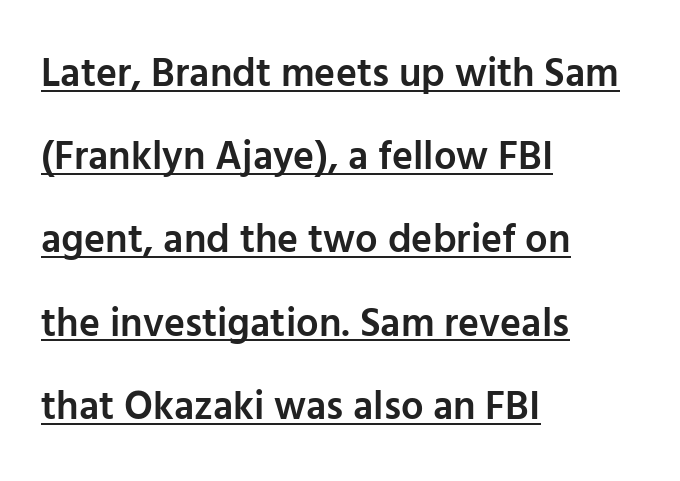
Q: Is the text bold? A: Semi-bold.
Q: Is the text italic (slanted)? A: No, it is upright.
Q: Is the typeface a serif or a sans-serif typeface? A: Sans-serif.
Q: Is the text underlined? A: Yes.
Q: How is the paragraph aligned? A: Left-aligned.
Q: Is the spacing between letters normal or unusually wide? A: Normal.
Q: Is the spacing between lines tight, normal or loose? A: Loose.
Q: Width (condensed, normal, or wide)? A: Normal.
Q: Stroke contrast? A: Low.
Q: x-height? A: Medium.
Q: Monospaced? A: No.
